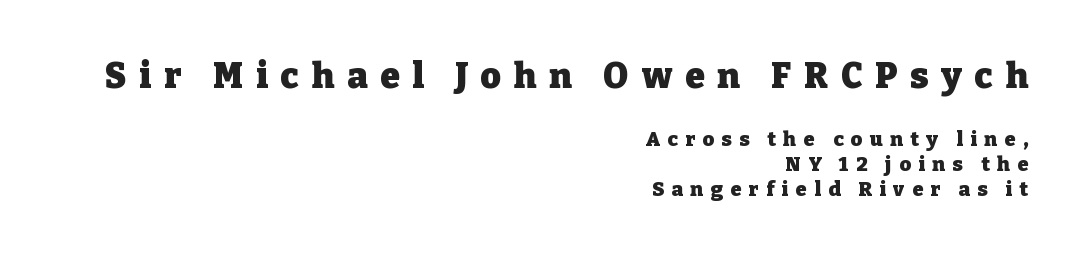
The image shows 35 px heavy serif type, upright; set right-aligned, normal line spacing (1.26x), unusually wide letter spacing (+0.37 em), not underlined; the first (top) block is 1.75x larger; low stroke contrast and a medium x-height.
